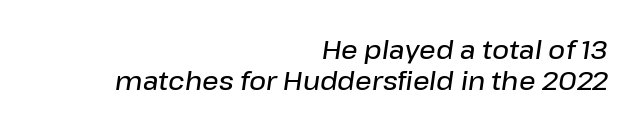
Horizontally, the lines are justified to the trailing edge only. Set as a demibold, roughly 600 on the weight scale. Italic? Definitely — the glyphs are oblique. Between one letter and the next there's only the usual sliver of space. Only glyphs here, with clear space below each row.
